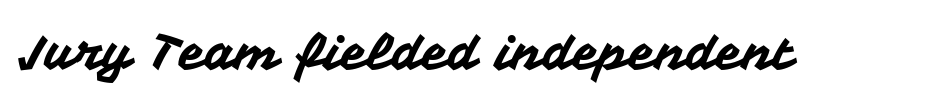
Q: Is the text italic (slanted)? A: Yes.
Q: Is the typeface a serif or a sans-serif typeface? A: Sans-serif.
Q: Is the text underlined? A: No.
Q: Is the spacing between letters normal or unusually wide? A: Normal.
Q: Width (condensed, normal, or wide)? A: Normal.
Q: Stroke contrast? A: Medium.
Q: x-height? A: Medium.
Q: Monospaced? A: No.
